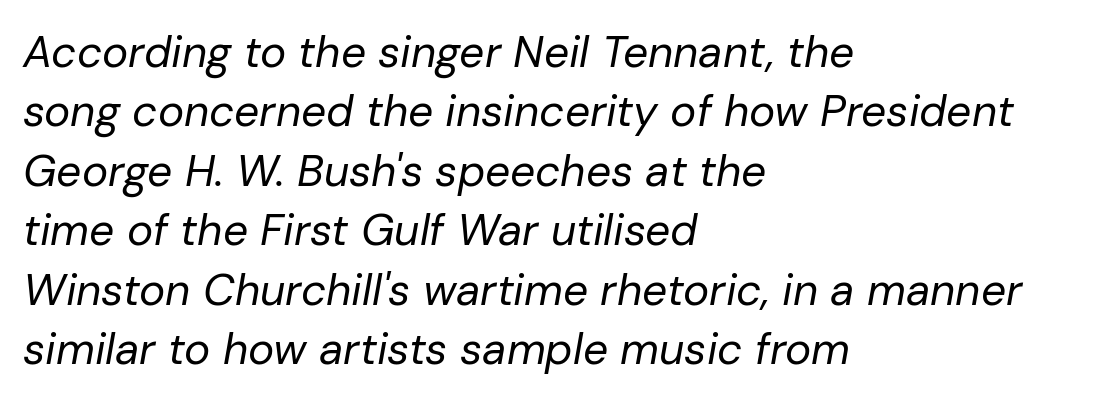
Glyph-to-glyph distance matches everyday printed text. Looks like regular typesetting: each glyph gets only the width it needs. Looking at the ascenders, they clearly lean. These glyphs show unthickened strokes, regular width or finer.
